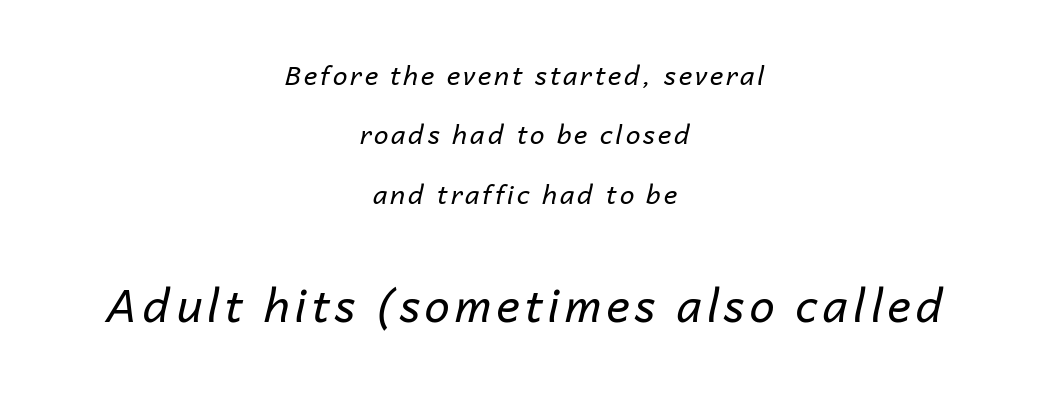
Which margin do the lines hug? Neither — every line sits in the middle. Leading: increased. The rendering applies a slant to the glyphs. Whoever set this made the second block the dominant, larger element. The baseline area is clear. On a weight scale, this lands at 450 or below.
